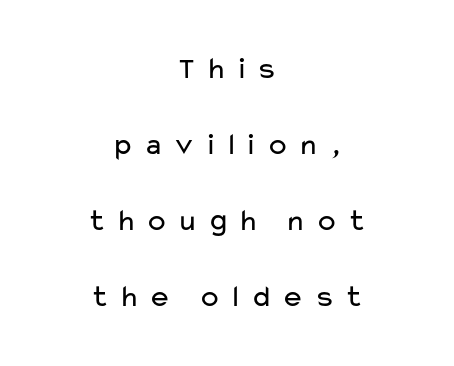
Q: Is the text bold? A: No.
Q: Is the text italic (slanted)? A: No, it is upright.
Q: Is the typeface a serif or a sans-serif typeface? A: Sans-serif.
Q: Is the text underlined? A: No.
Q: How is the paragraph aligned? A: Centered.
Q: Is the spacing between letters normal or unusually wide? A: Unusually wide.
Q: Is the spacing between lines tight, normal or loose? A: Loose.
Q: Width (condensed, normal, or wide)? A: Wide.
Q: Stroke contrast? A: Low.
Q: x-height? A: Medium.
Q: Monospaced? A: No.
